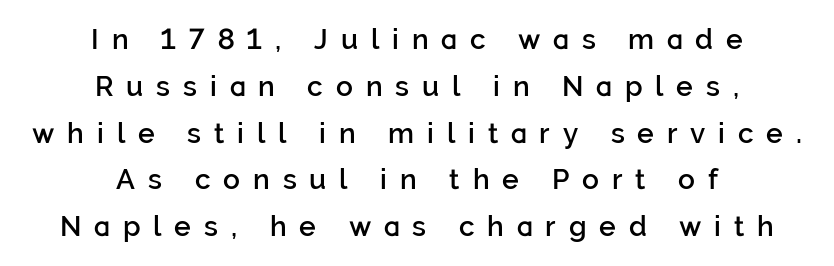
The image shows 28 px semibold sans-serif type, upright; set centered, normal line spacing (1.67x), unusually wide letter spacing (+0.46 em), not underlined; low stroke contrast and a medium x-height.
